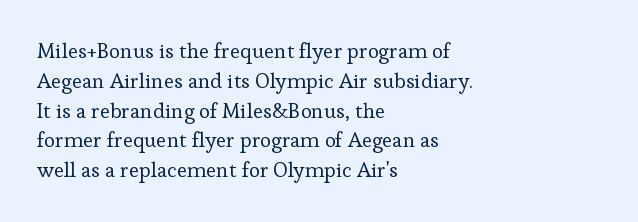
Q: Is the text bold? A: No.
Q: Is the text italic (slanted)? A: No, it is upright.
Q: Is the text underlined? A: No.
Q: How is the paragraph aligned? A: Left-aligned.
Q: Is the spacing between letters normal or unusually wide? A: Normal.
Q: Is the spacing between lines tight, normal or loose? A: Normal.
